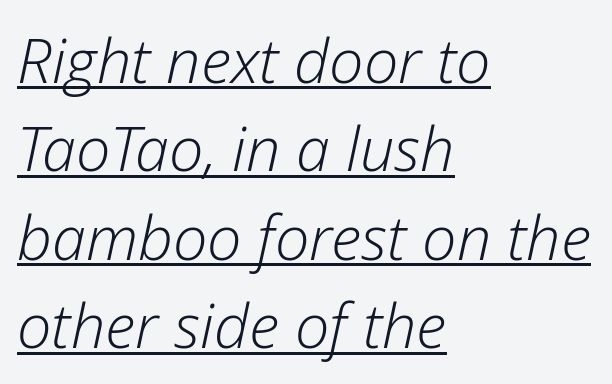
{"italic": "yes", "lean": "right", "slant_degrees": 12, "bold": "no", "weight": "light", "width": "normal", "stroke_contrast": "low", "x_height": "medium", "monospaced": "no", "underline": "yes", "align": "left", "line_spacing": "normal", "line_spacing_ratio": 1.45, "letter_spacing": "normal", "letter_spacing_em": 0.0, "glyph_px": 61}
